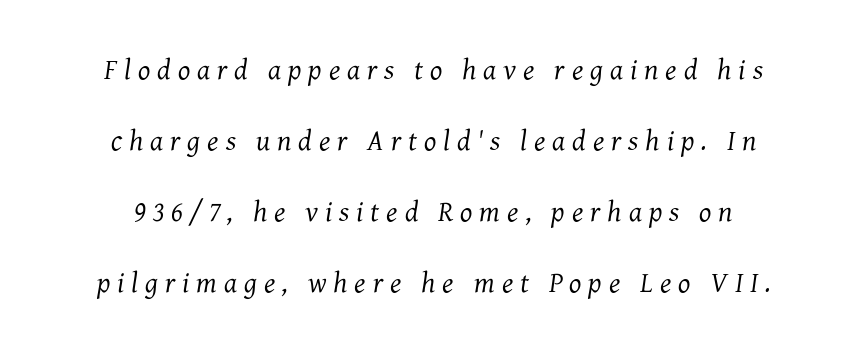
Q: Is the text bold? A: No.
Q: Is the text italic (slanted)? A: Yes, it leans right by about 7 degrees.
Q: Is the typeface a serif or a sans-serif typeface? A: Serif.
Q: Is the text underlined? A: No.
Q: How is the paragraph aligned? A: Centered.
Q: Is the spacing between letters normal or unusually wide? A: Unusually wide.
Q: Is the spacing between lines tight, normal or loose? A: Loose.
Q: Width (condensed, normal, or wide)? A: Normal.
Q: Stroke contrast? A: Medium.
Q: x-height? A: Medium.
Q: Monospaced? A: No.
